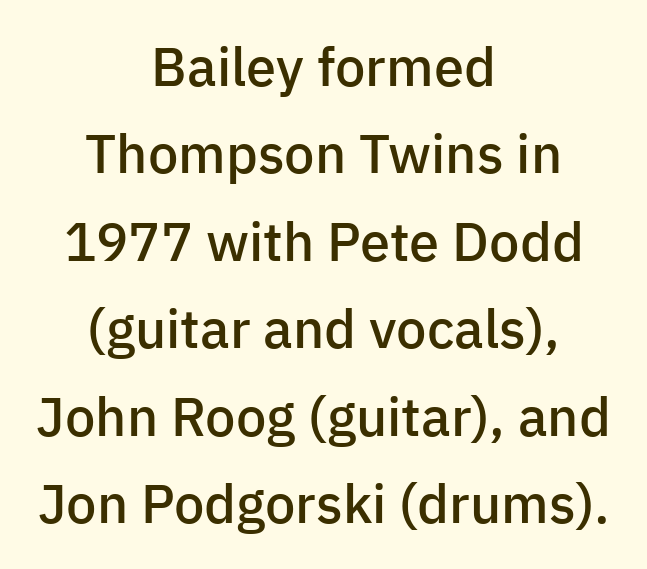
This sample is center-justified, so both line endings float freely. A sans-serif font was chosen for this passage. Looks like regular typesetting: each glyph gets only the width it needs. Moderately thickened strokes mark this as semibold type. Bare-footed words on every line.
